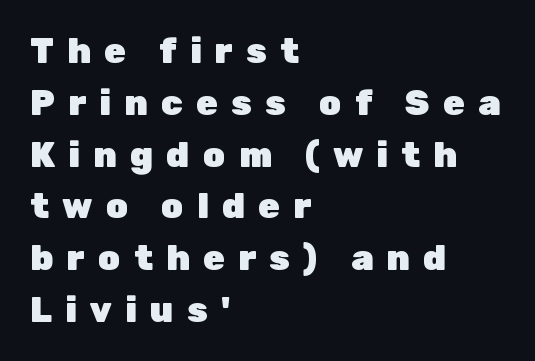
The image shows 35 px heavy sans-serif type, upright; set left-aligned, normal line spacing (1.48x), unusually wide letter spacing (+0.38 em), not underlined; low stroke contrast and a medium x-height.
